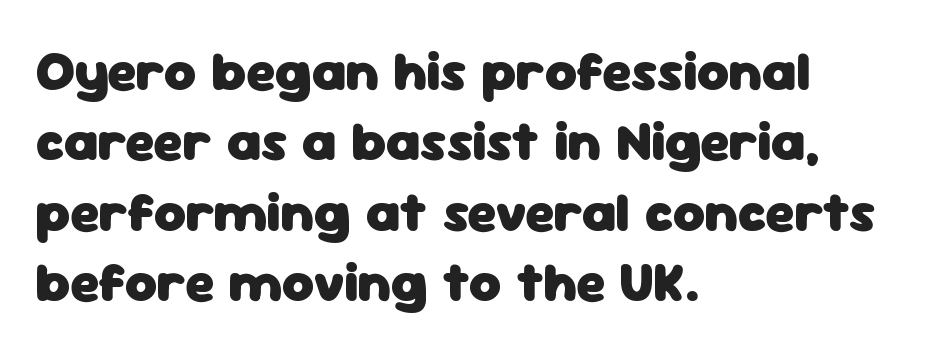
Q: Is the text bold? A: Yes.
Q: Is the text italic (slanted)? A: No, it is upright.
Q: Is the typeface a serif or a sans-serif typeface? A: Sans-serif.
Q: Is the text underlined? A: No.
Q: How is the paragraph aligned? A: Left-aligned.
Q: Is the spacing between letters normal or unusually wide? A: Normal.
Q: Is the spacing between lines tight, normal or loose? A: Normal.
Q: Width (condensed, normal, or wide)? A: Normal.
Q: Stroke contrast? A: Low.
Q: x-height? A: Medium.
Q: Monospaced? A: No.
